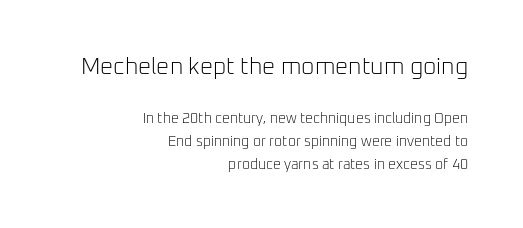
Q: Is the text bold? A: No.
Q: Is the text italic (slanted)? A: No, it is upright.
Q: Is the text underlined? A: No.
Q: How is the paragraph aligned? A: Right-aligned.
Q: Is the spacing between letters normal or unusually wide? A: Normal.
Q: Is the spacing between lines tight, normal or loose? A: Normal.
Q: Which block of text is set in a larger size, the first (top) or the second (bottom)? A: The first (top) one.
